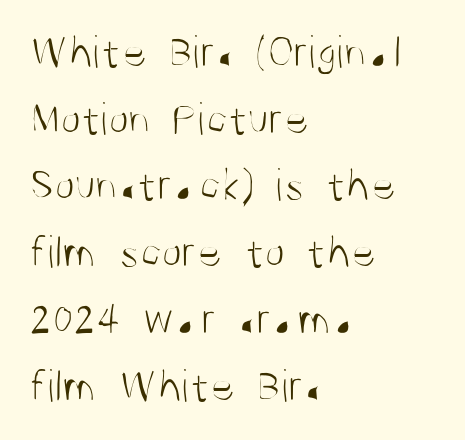
The image shows 47 px light, condensed sans-serif type, upright; set left-aligned, normal line spacing (1.42x), normal letter spacing, not underlined; medium stroke contrast and a large x-height.
